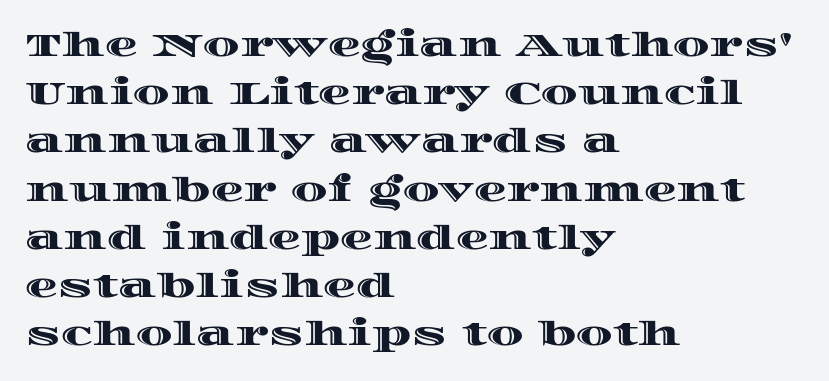
{"italic": "no", "width": "wide", "x_height": "large", "monospaced": "no", "underline": "no", "align": "left", "line_spacing": "normal", "line_spacing_ratio": 1.46, "letter_spacing": "normal", "letter_spacing_em": 0.0, "glyph_px": 33}
